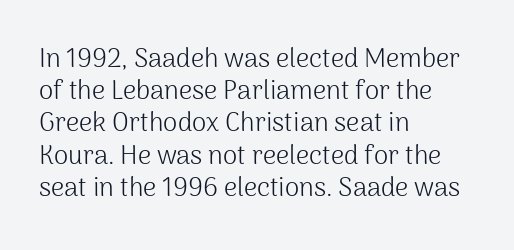
No letter is thick-stroked: the sample isn't bold. The lettering stays uniformly vertical, giving the passage a roman look. This sample uses plain, unmodified letter spacing. These lines stack with their left ends in a neat column. The gap between lines stays unmarked.
